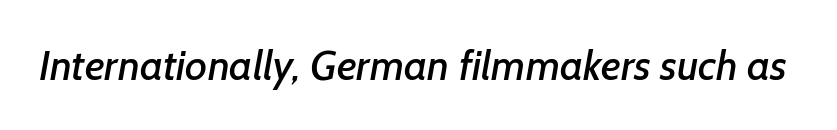
Short note: letters normally spaced. Each row of text sits above clean, open space. You could not count columns in this text — the font is proportionally spaced. A typesetter would label this face a sans.
